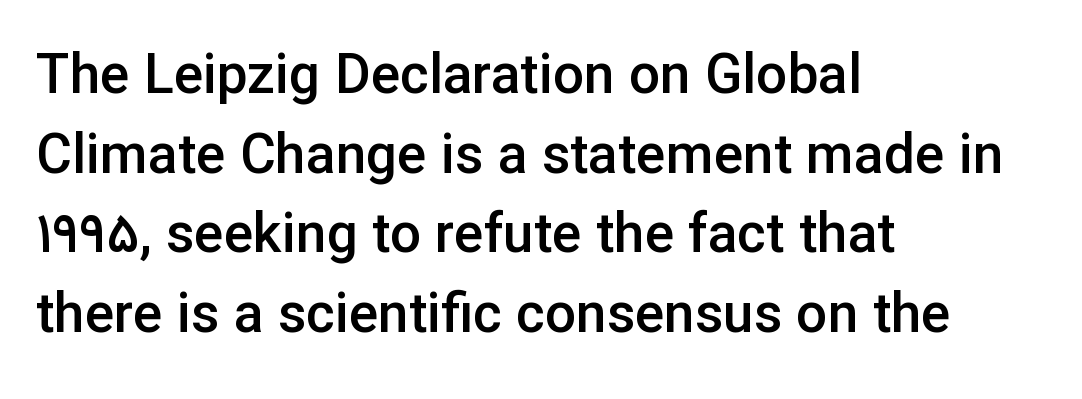
The image shows 55 px semibold sans-serif type, upright; set left-aligned, normal line spacing (1.45x), normal letter spacing, not underlined; low stroke contrast and a medium x-height.
